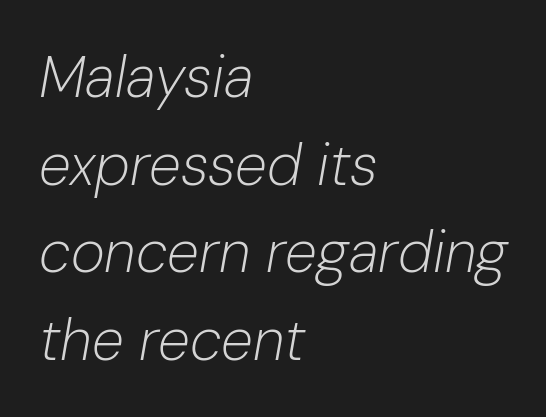
Q: Is the text bold? A: No.
Q: Is the text italic (slanted)? A: Yes, it leans right by about 10 degrees.
Q: Is the text underlined? A: No.
Q: How is the paragraph aligned? A: Left-aligned.
Q: Is the spacing between letters normal or unusually wide? A: Normal.
Q: Is the spacing between lines tight, normal or loose? A: Normal.
Q: Width (condensed, normal, or wide)? A: Normal.
Q: Stroke contrast? A: Low.
Q: x-height? A: Medium.
Q: Monospaced? A: No.
